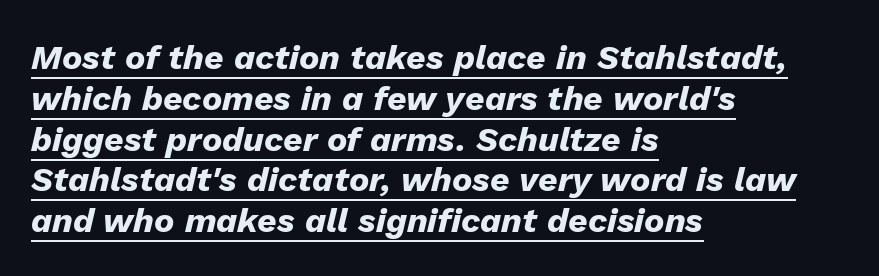
Q: Is the text bold? A: Yes.
Q: Is the text italic (slanted)? A: Yes, it leans right by about 13 degrees.
Q: Is the text underlined? A: Yes.
Q: How is the paragraph aligned? A: Left-aligned.
Q: Is the spacing between letters normal or unusually wide? A: Normal.
Q: Width (condensed, normal, or wide)? A: Normal.
Q: Stroke contrast? A: Low.
Q: x-height? A: Medium.
Q: Monospaced? A: No.
